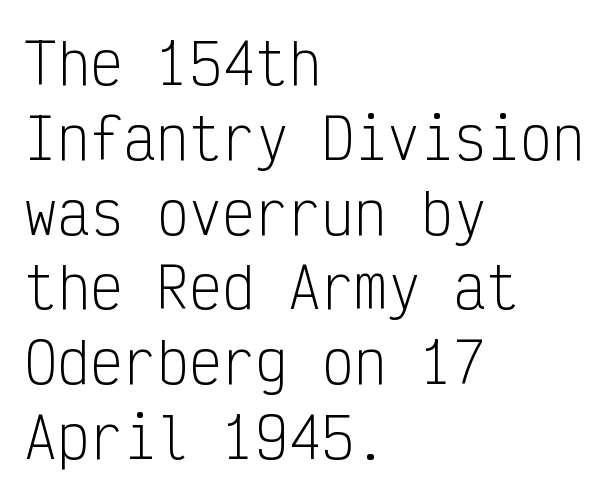
{"serif": "no", "italic": "no", "bold": "no", "weight": "light", "width": "condensed", "stroke_contrast": "low", "x_height": "medium", "monospaced": "yes", "underline": "no", "align": "left", "line_spacing": "normal", "line_spacing_ratio": 1.36, "letter_spacing": "normal", "letter_spacing_em": 0.0, "glyph_px": 55}
